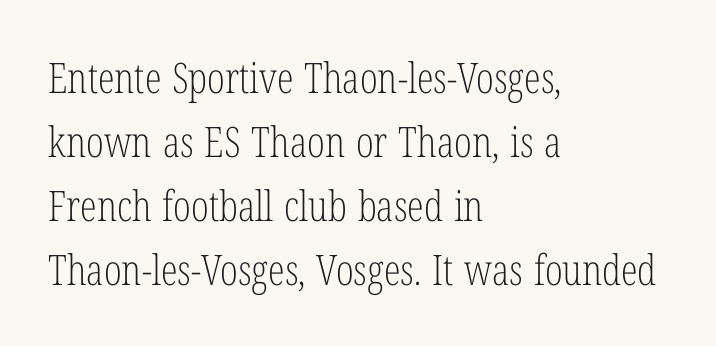
Words float on clear page, feet unadorned. The typeface chosen for these lines features serifs. Horizontal bands of white between lines are of average thickness. Posture: upright roman. Spacing verdict: proportional, widths tailored to each character. The strokes are not fattened; the text isn't bold.
